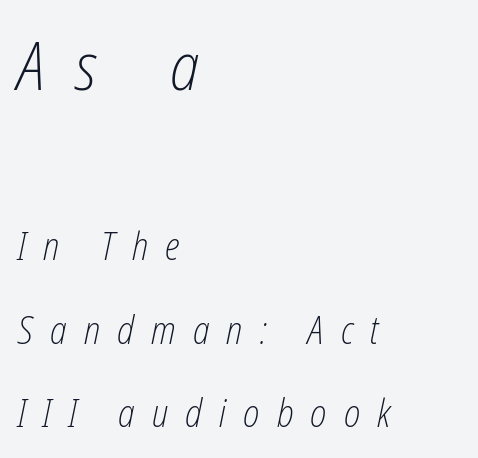
The letters are spread apart with noticeably loose tracking. Left-aligned paragraph, ragged on the right. These lines are rendered in a variable-pitch font. Which chunk is bigger? The first one — the top block dwarfs the bottom.
